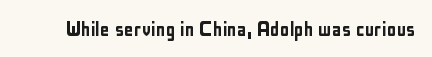
The image shows 24 px text type, upright; set normal letter spacing, not underlined.
